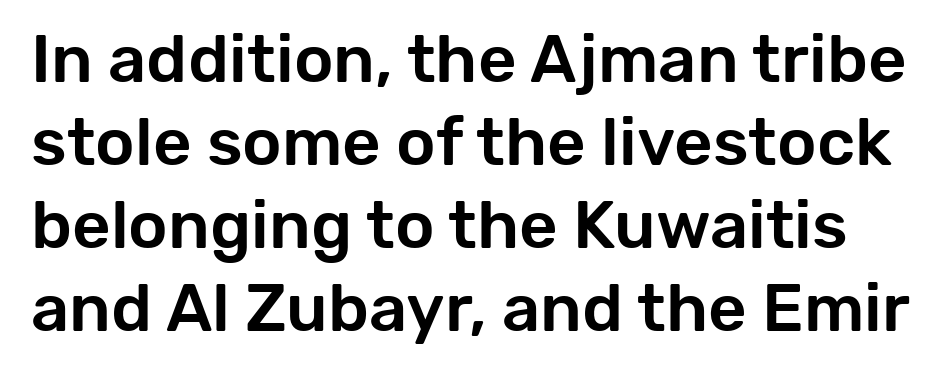
The letters stand straight up with perfectly vertical stems. Caption: standard tracking, unaltered. Is this a sans? Yes — the strokes have no serifs. This rendering features lettering with no underline. Spacing verdict: proportional, widths tailored to each character.
